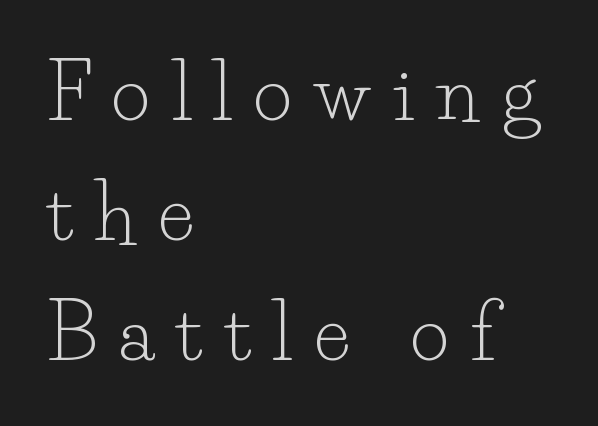
Q: Is the text bold? A: No.
Q: Is the text italic (slanted)? A: No, it is upright.
Q: Is the typeface a serif or a sans-serif typeface? A: Serif.
Q: Is the text underlined? A: No.
Q: How is the paragraph aligned? A: Left-aligned.
Q: Is the spacing between letters normal or unusually wide? A: Unusually wide.
Q: Is the spacing between lines tight, normal or loose? A: Normal.
Q: Width (condensed, normal, or wide)? A: Normal.
Q: Stroke contrast? A: Low.
Q: x-height? A: Small.
Q: Monospaced? A: No.
